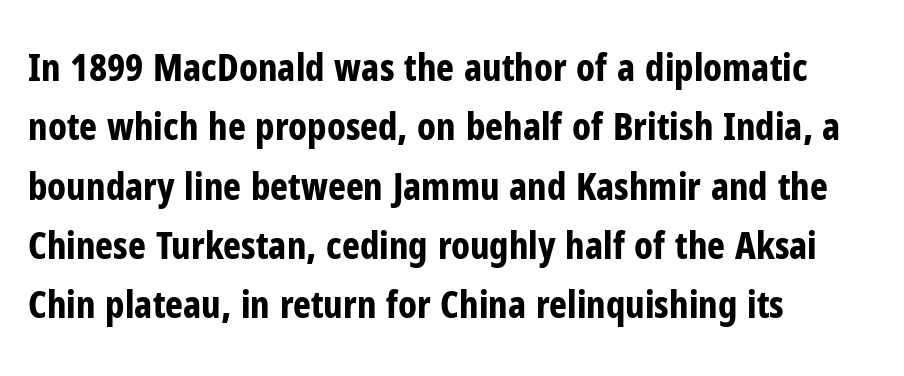
The image shows 38 px bold, condensed sans-serif type, upright; set left-aligned, normal line spacing (1.56x), normal letter spacing, not underlined; low stroke contrast and a medium x-height.
